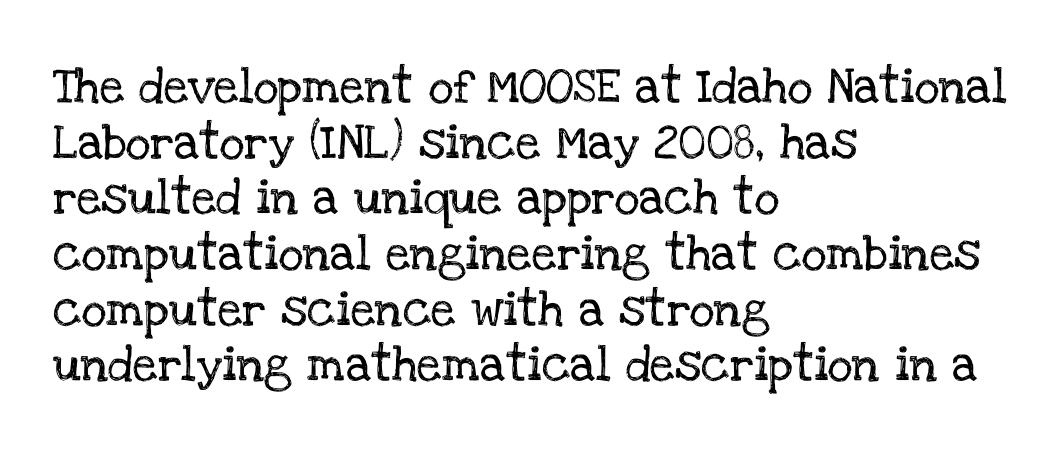
The image shows 35 px serif type, upright; set left-aligned, normal line spacing (1.59x), normal letter spacing, not underlined; low stroke contrast and a large x-height.
